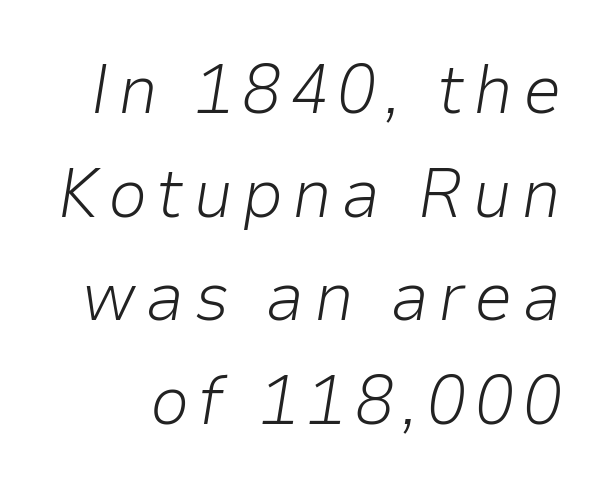
Q: Is the text bold? A: No.
Q: Is the text italic (slanted)? A: Yes, it leans right by about 9 degrees.
Q: Is the text underlined? A: No.
Q: Is the spacing between lines tight, normal or loose? A: Normal.
Q: Width (condensed, normal, or wide)? A: Normal.
Q: Stroke contrast? A: Low.
Q: x-height? A: Medium.
Q: Monospaced? A: No.
